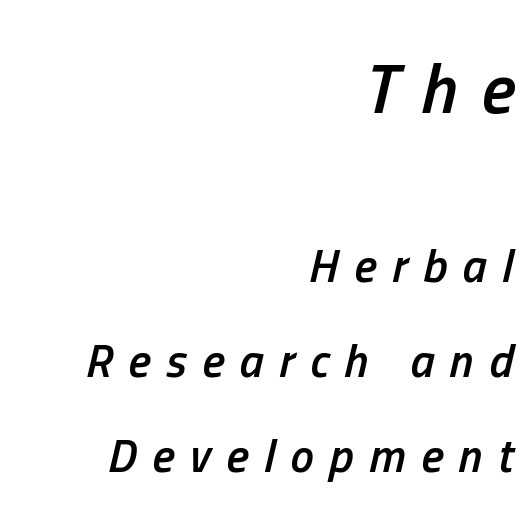
Q: Is the text bold? A: Semi-bold.
Q: Is the text italic (slanted)? A: Yes, it leans right by about 13 degrees.
Q: Is the text underlined? A: No.
Q: How is the paragraph aligned? A: Right-aligned.
Q: Is the spacing between letters normal or unusually wide? A: Unusually wide.
Q: Is the spacing between lines tight, normal or loose? A: Loose.
Q: Which block of text is set in a larger size, the first (top) or the second (bottom)? A: The first (top) one.
Q: Width (condensed, normal, or wide)? A: Condensed.
Q: Stroke contrast? A: Low.
Q: x-height? A: Medium.
Q: Monospaced? A: No.
